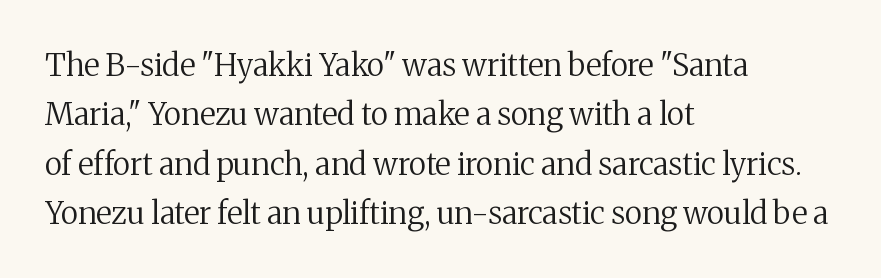
Regarding serifs, this sample has them. These lines are rendered in a variable-pitch font. The lines in this sample share a left origin and differ only in where they stop. Weight: regular or lighter. Regarding leading, the lines here are spaced in the standard way.
